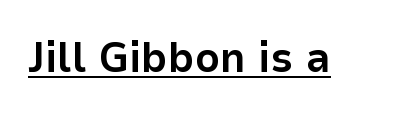
{"serif": "no", "italic": "no", "bold": "yes", "weight": "bold", "width": "normal", "stroke_contrast": "low", "x_height": "medium", "monospaced": "no", "underline": "yes", "letter_spacing": "normal", "letter_spacing_em": 0.0, "glyph_px": 43}
